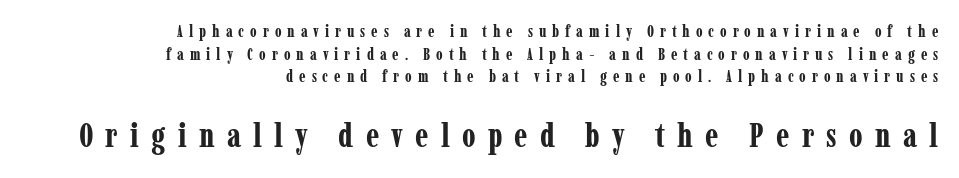
The text block is weighted toward the right margin, trailing off unevenly leftward. A typesetter would call this proportional, since set widths differ per character. The letters are bold, with thick, heavy strokes. Type size steps up from the first block to the second.
